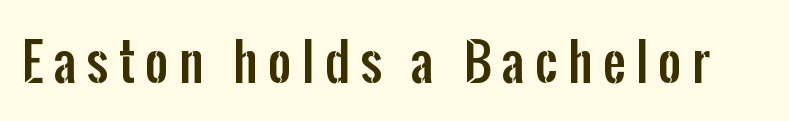
The image shows 51 px condensed sans-serif type, upright; set unusually wide letter spacing (+0.2 em), not underlined; low stroke contrast and a medium x-height.
